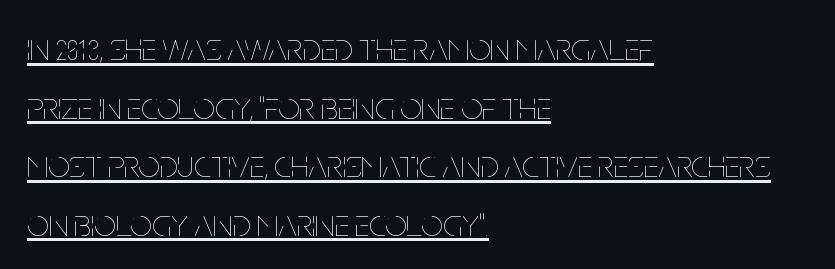
Caption: face not bold, strokes unweighted. Looks like regular typesetting: each glyph gets only the width it needs. Line spacing here is normal. Unlike italic type, these characters show no tilt at all.
